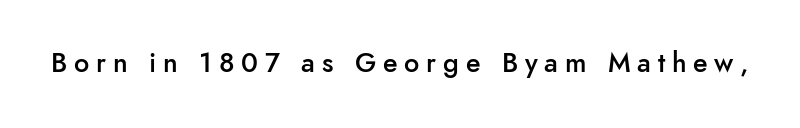
Q: Is the text bold? A: Semi-bold.
Q: Is the text italic (slanted)? A: No, it is upright.
Q: Is the text underlined? A: No.
Q: Is the spacing between letters normal or unusually wide? A: Unusually wide.
